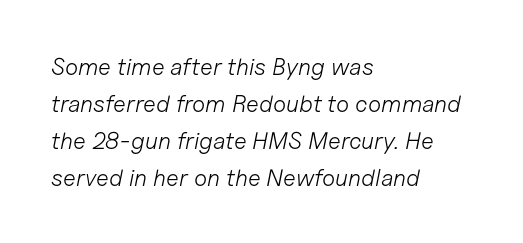
The image shows 24 px text type, italic (leaning right); set left-aligned, normal line spacing (1.54x), normal letter spacing, not underlined.
